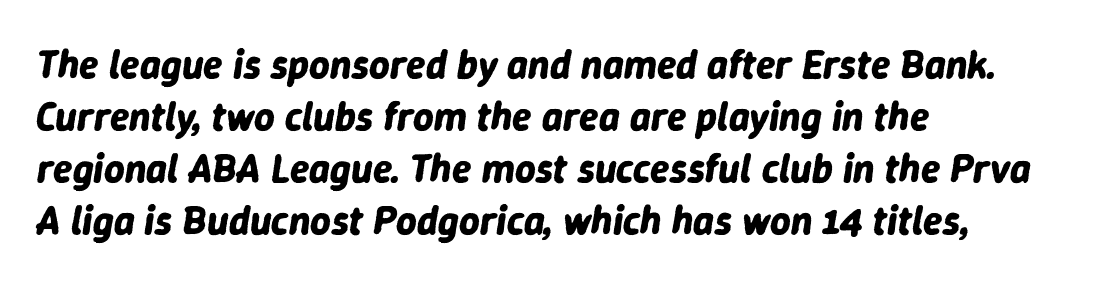
{"italic": "yes", "lean": "right", "slant_degrees": 9, "bold": "yes", "weight": "bold", "width": "normal", "stroke_contrast": "low", "x_height": "medium", "monospaced": "no", "underline": "no", "align": "left", "line_spacing": "normal", "line_spacing_ratio": 1.3, "letter_spacing": "normal", "letter_spacing_em": 0.0, "glyph_px": 40}
